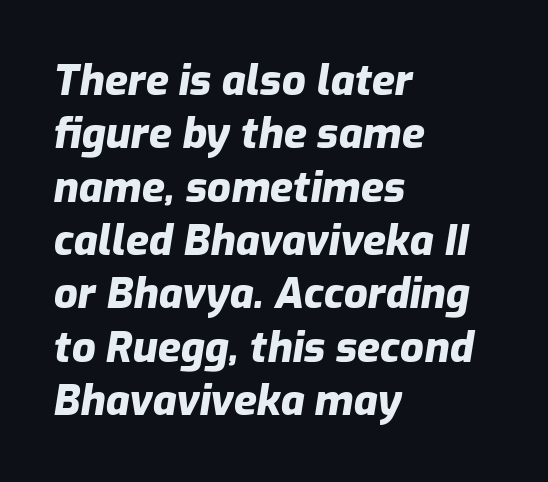
Q: Is the text bold? A: Yes.
Q: Is the text italic (slanted)? A: Yes, it leans right by about 9 degrees.
Q: Is the text underlined? A: No.
Q: How is the paragraph aligned? A: Left-aligned.
Q: Is the spacing between letters normal or unusually wide? A: Normal.
Q: Is the spacing between lines tight, normal or loose? A: Normal.
Q: Width (condensed, normal, or wide)? A: Normal.
Q: Stroke contrast? A: Low.
Q: x-height? A: Medium.
Q: Monospaced? A: No.
